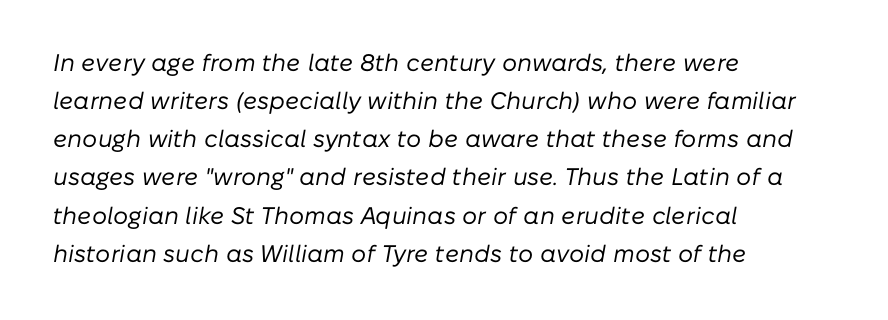
{"italic": "yes", "lean": "right", "slant_degrees": 10, "bold": "no", "underline": "no", "align": "left", "line_spacing": "normal", "line_spacing_ratio": 1.59, "letter_spacing": "normal", "letter_spacing_em": 0.0, "glyph_px": 24}
